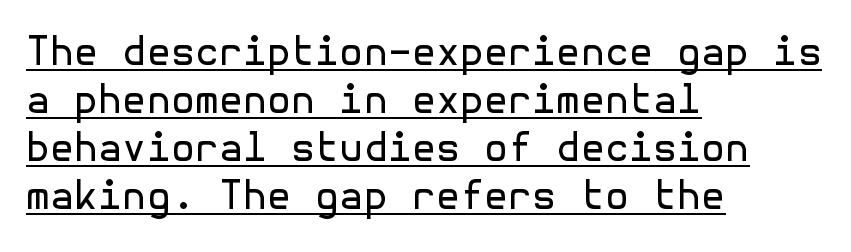
The lettering is marked with a stroke running underneath it. In terms of letterspacing, this is plain default setting. The face looks like a standard text weight, possibly lighter. Each letter's strokes conclude bluntly, with no projecting serifs. The compositor pushed each line to the left boundary.
